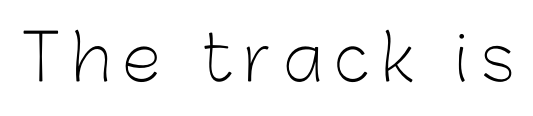
{"serif": "no", "italic": "no", "bold": "no", "weight": "light", "width": "normal", "stroke_contrast": "low", "x_height": "medium", "monospaced": "no", "underline": "no", "glyph_px": 63}
